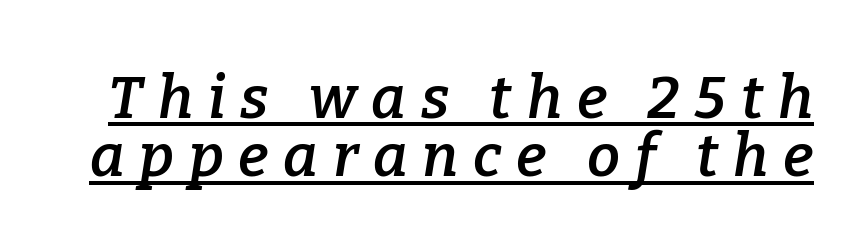
The image shows 59 px semibold serif type, italic (leaning right); set tight line spacing (0.99x), unusually wide letter spacing (+0.25 em), underlined; low stroke contrast and a medium x-height.
